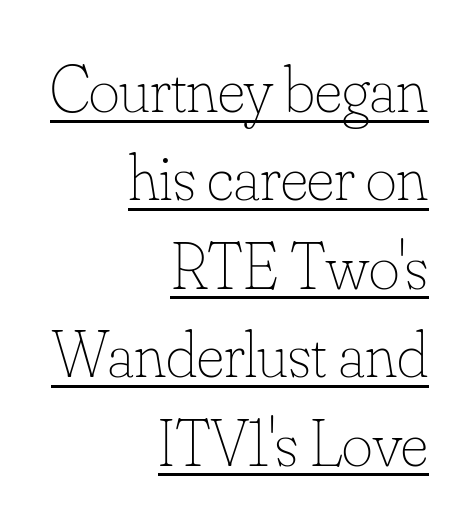
The image shows 66 px thin type, upright; set right-aligned, normal line spacing (1.34x), normal letter spacing, underlined; low stroke contrast and a small x-height.
